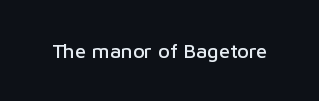
{"italic": "no", "underline": "no", "letter_spacing": "normal", "letter_spacing_em": 0.0, "glyph_px": 20}
